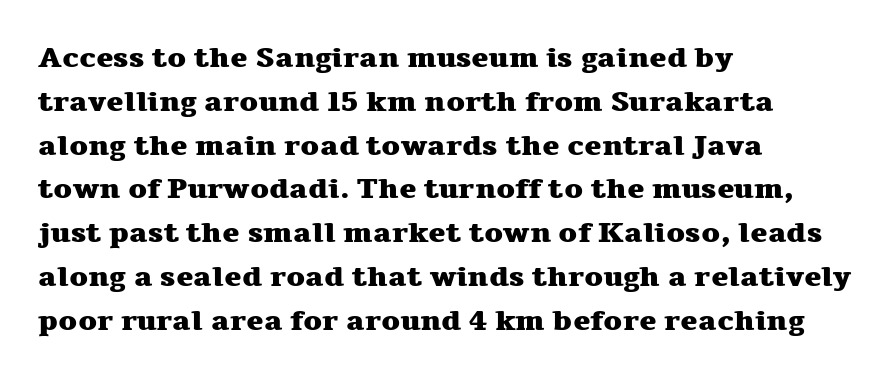
The image shows 29 px heavy, wide serif type, upright; set left-aligned, normal line spacing (1.51x), normal letter spacing, not underlined; medium stroke contrast and a medium x-height.
